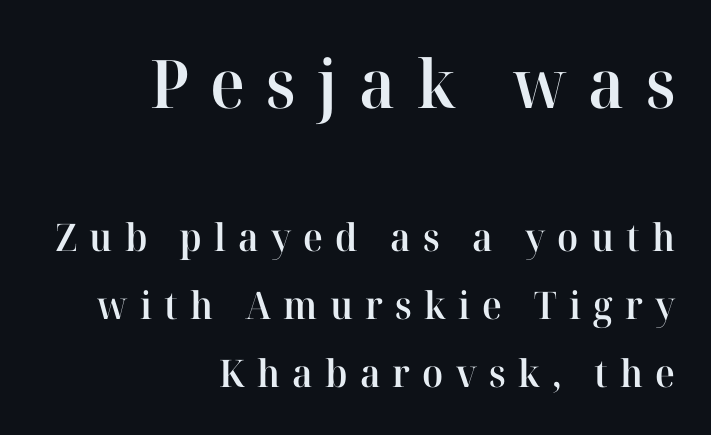
The image shows 67 px semibold serif type, upright; set right-aligned, line spacing 1.79x, unusually wide letter spacing (+0.32 em), not underlined; the first (top) block is 1.76x larger; high stroke contrast and a medium x-height.
